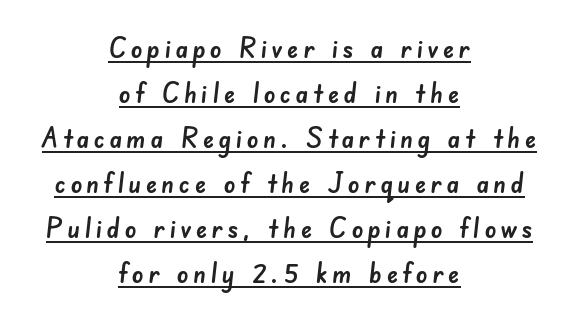
{"serif": "no", "width": "normal", "stroke_contrast": "low", "x_height": "small", "monospaced": "no", "underline": "yes", "align": "center", "line_spacing": "normal", "line_spacing_ratio": 1.55, "glyph_px": 29}
